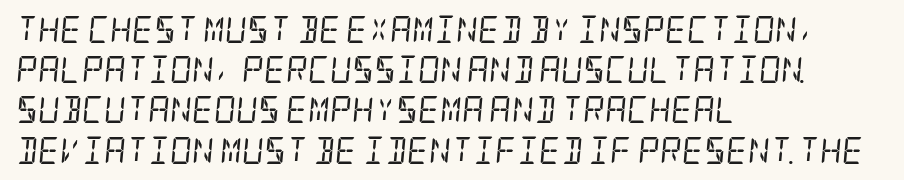
{"italic": "yes", "lean": "right", "slant_degrees": 5, "bold": "no", "underline": "no", "align": "left", "line_spacing": "normal", "line_spacing_ratio": 1.49, "letter_spacing": "normal", "letter_spacing_em": 0.0, "glyph_px": 27}
